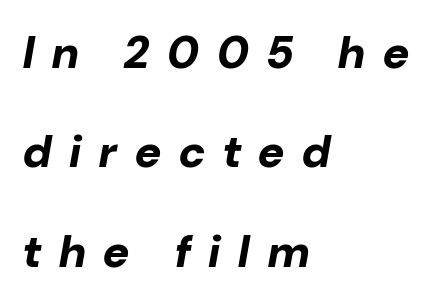
The image shows 45 px bold type, italic (leaning right); set left-aligned, loose line spacing (2.21x), unusually wide letter spacing (+0.4 em), not underlined; low stroke contrast and a medium x-height.
